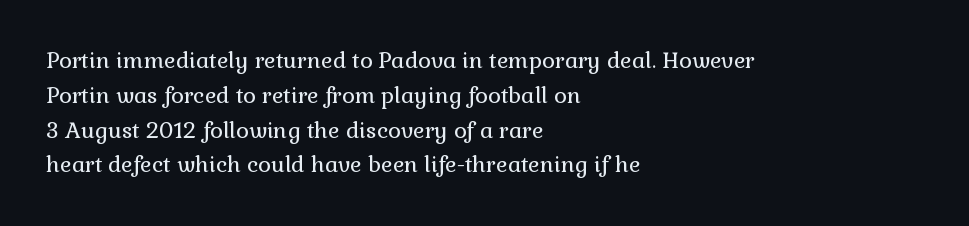
{"italic": "no", "bold": "no", "underline": "no", "align": "left", "line_spacing": "normal", "line_spacing_ratio": 1.58, "letter_spacing": "normal", "letter_spacing_em": 0.0, "glyph_px": 22}
